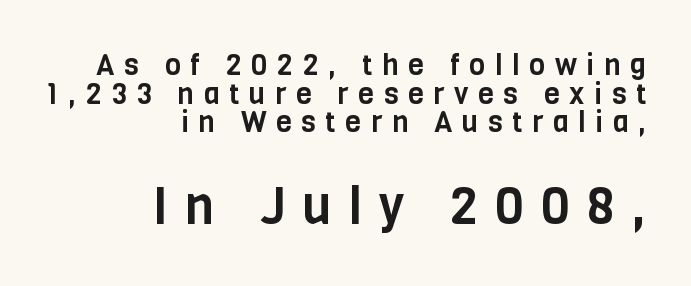
{"serif": "no", "italic": "no", "width": "condensed", "stroke_contrast": "low", "x_height": "large", "monospaced": "no", "underline": "no", "align": "right", "line_spacing": "tight", "line_spacing_ratio": 0.99, "letter_spacing": "wide", "letter_spacing_em": 0.33, "larger_block": "second", "size_ratio": 1.76, "glyph_px": 51}
